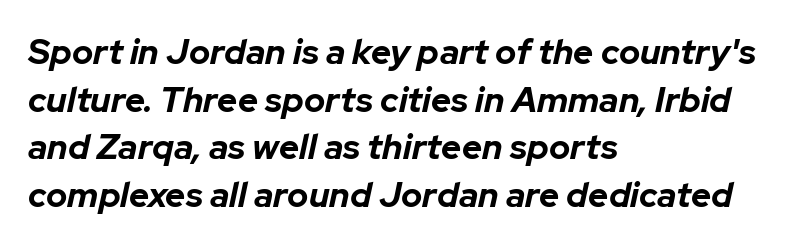
Q: Is the text bold? A: Yes.
Q: Is the text italic (slanted)? A: Yes, it leans right by about 12 degrees.
Q: Is the text underlined? A: No.
Q: How is the paragraph aligned? A: Left-aligned.
Q: Is the spacing between letters normal or unusually wide? A: Normal.
Q: Is the spacing between lines tight, normal or loose? A: Normal.
Q: Width (condensed, normal, or wide)? A: Normal.
Q: Stroke contrast? A: Low.
Q: x-height? A: Medium.
Q: Monospaced? A: No.
